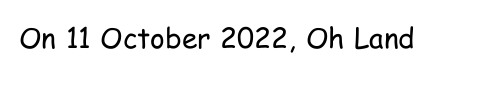
{"serif": "no", "italic": "no", "bold": "no", "weight": "regular", "width": "condensed", "stroke_contrast": "low", "x_height": "medium", "monospaced": "no", "underline": "no", "letter_spacing": "normal", "letter_spacing_em": 0.0, "glyph_px": 28}
